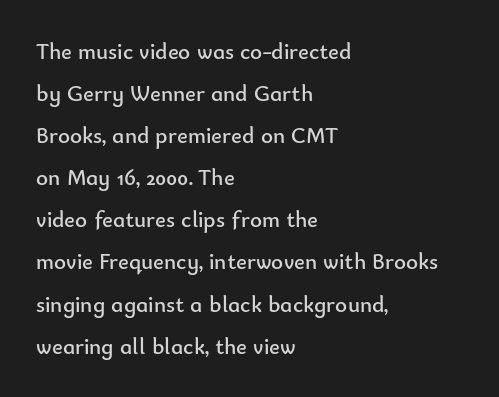
{"italic": "no", "bold": "no", "underline": "no", "align": "left", "line_spacing_ratio": 1.83, "letter_spacing": "normal", "letter_spacing_em": 0.0, "glyph_px": 23}
